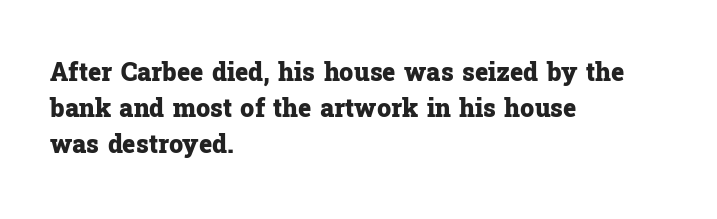
{"italic": "no", "bold": "yes", "underline": "no", "align": "left", "line_spacing": "normal", "line_spacing_ratio": 1.45, "letter_spacing": "normal", "letter_spacing_em": 0.0, "glyph_px": 25}
